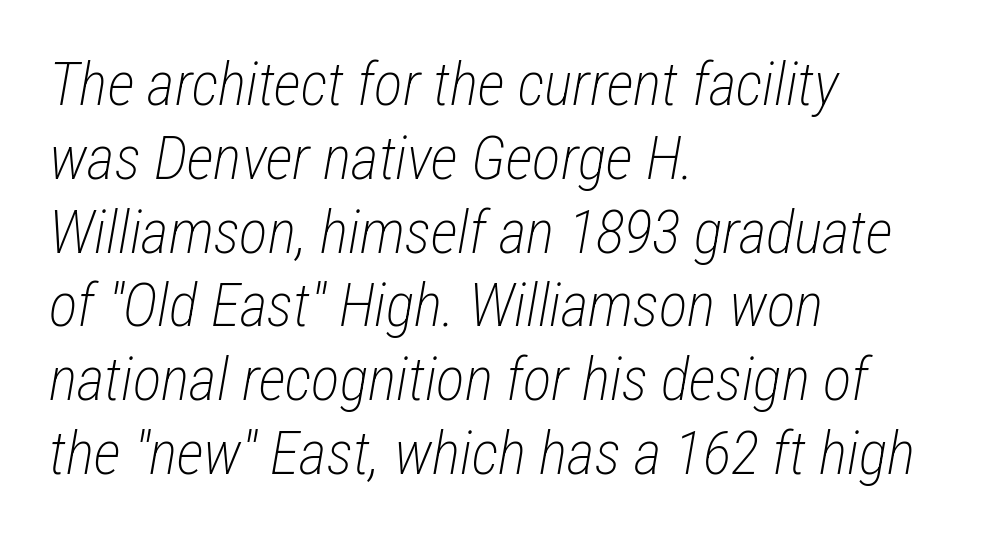
The text carries the slant typical of an italic or oblique font. Check the space under the baseline: it is left empty. Honestly, the letter spacing is just normal — you wouldn't notice it. The passage is arranged the way most books set body copy — flush left. These lines are rendered in a variable-pitch font.
